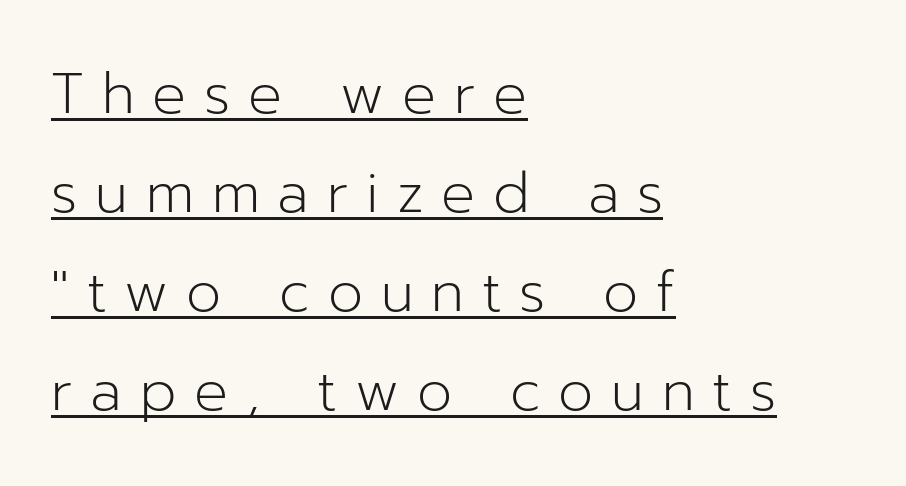
{"serif": "no", "italic": "no", "bold": "no", "weight": "light", "width": "normal", "stroke_contrast": "low", "x_height": "medium", "monospaced": "no", "underline": "yes", "align": "left", "line_spacing_ratio": 1.77, "letter_spacing": "wide", "letter_spacing_em": 0.32, "glyph_px": 56}
